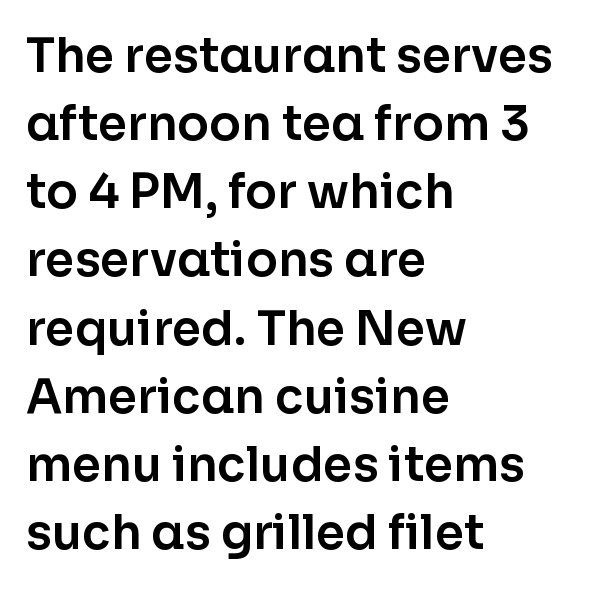
The image shows 47 px sans-serif type, upright; set left-aligned, normal line spacing (1.45x), normal letter spacing, not underlined; low stroke contrast and a medium x-height.
